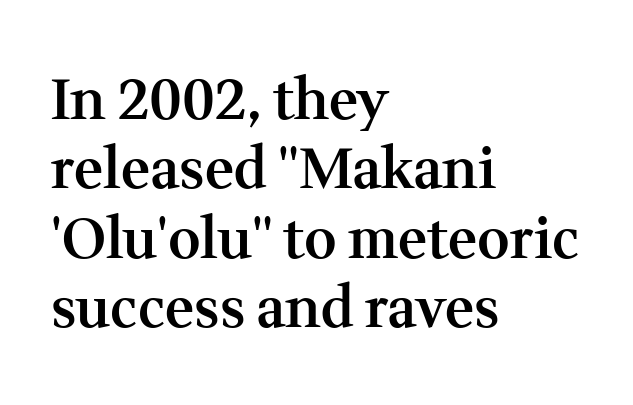
The image shows 56 px semibold serif type, upright; set left-aligned, line spacing 1.24x, normal letter spacing, not underlined; medium stroke contrast and a medium x-height.
